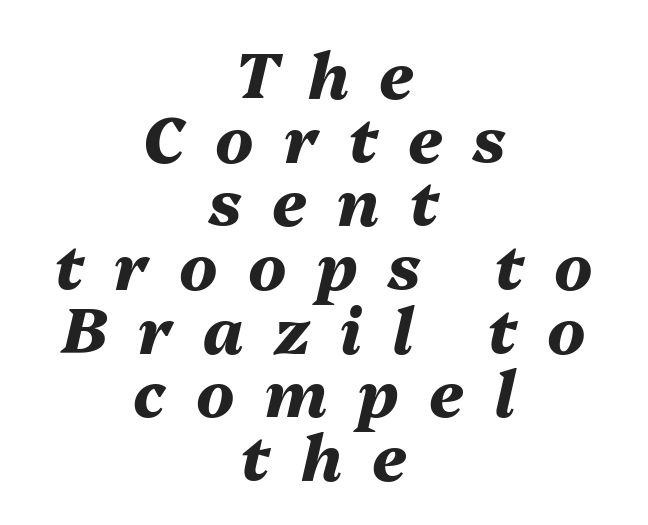
Q: Is the text bold? A: Yes.
Q: Is the text italic (slanted)? A: Yes, it leans right by about 13 degrees.
Q: Is the text underlined? A: No.
Q: How is the paragraph aligned? A: Centered.
Q: Is the spacing between letters normal or unusually wide? A: Unusually wide.
Q: Is the spacing between lines tight, normal or loose? A: Tight.
Q: Width (condensed, normal, or wide)? A: Normal.
Q: Stroke contrast? A: Medium.
Q: x-height? A: Medium.
Q: Monospaced? A: No.
